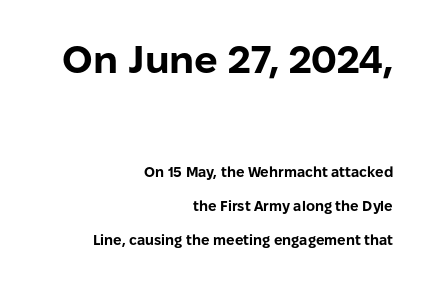
Designer's note — italics off, roman on. One glance says open: line gaps are wider than usual. This rendering uses right alignment, leaving the left contour irregular. The area under the type is left untouched.
